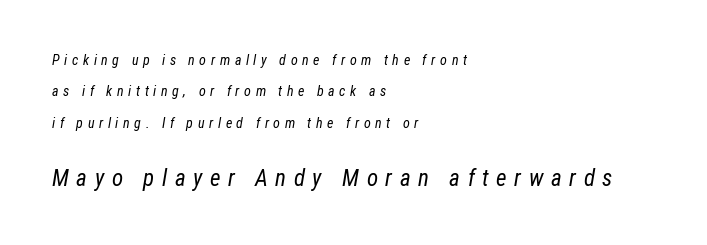
The image shows 23 px text type, italic (leaning right); set left-aligned, loose line spacing (2.24x), unusually wide letter spacing (+0.33 em), not underlined; the second (bottom) block is 1.64x larger.
